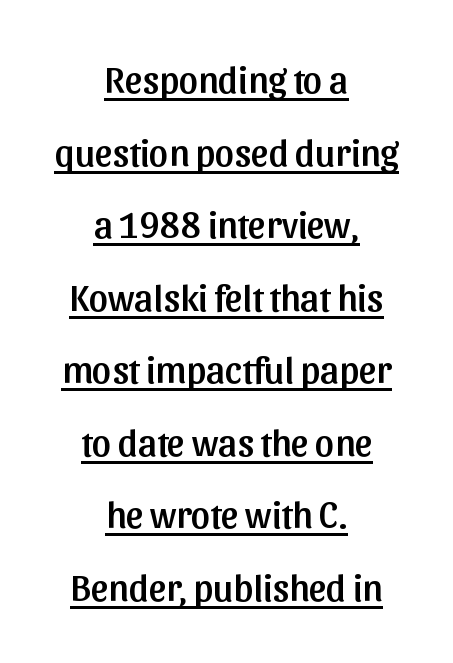
{"serif": "no", "italic": "no", "width": "normal", "stroke_contrast": "low", "x_height": "medium", "monospaced": "no", "underline": "yes", "align": "center", "line_spacing": "loose", "line_spacing_ratio": 1.91, "letter_spacing": "normal", "letter_spacing_em": 0.0, "glyph_px": 38}
